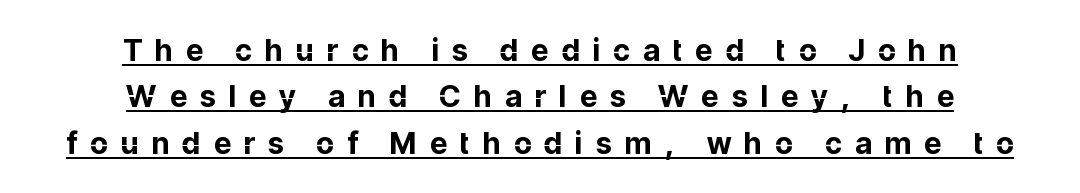
This sample is center-justified, so both line endings float freely. Serifs: no, the terminals of the letterforms are clean. The font's upright variant was chosen for this text. A continuous stroke trails under the words, as in a hyperlink. Notice how descenders clear the ascenders below comfortably — that's standard leading. Heavy, bold letterforms.
